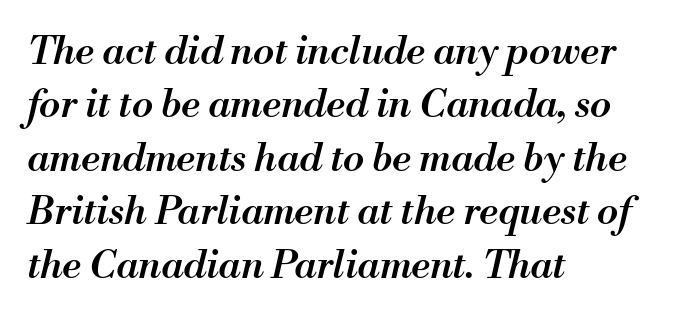
Q: Is the text bold? A: Semi-bold.
Q: Is the text italic (slanted)? A: Yes, it leans right by about 13 degrees.
Q: Is the text underlined? A: No.
Q: How is the paragraph aligned? A: Left-aligned.
Q: Is the spacing between letters normal or unusually wide? A: Normal.
Q: Is the spacing between lines tight, normal or loose? A: Normal.
Q: Width (condensed, normal, or wide)? A: Normal.
Q: Stroke contrast? A: Medium.
Q: x-height? A: Small.
Q: Monospaced? A: No.
